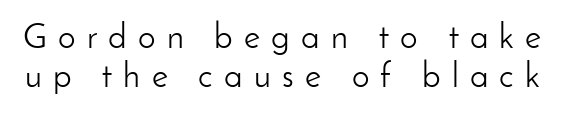
The image shows 35 px light sans-serif type, upright; set tight line spacing (1.11x), unusually wide letter spacing (+0.32 em), not underlined; low stroke contrast and a small x-height.
